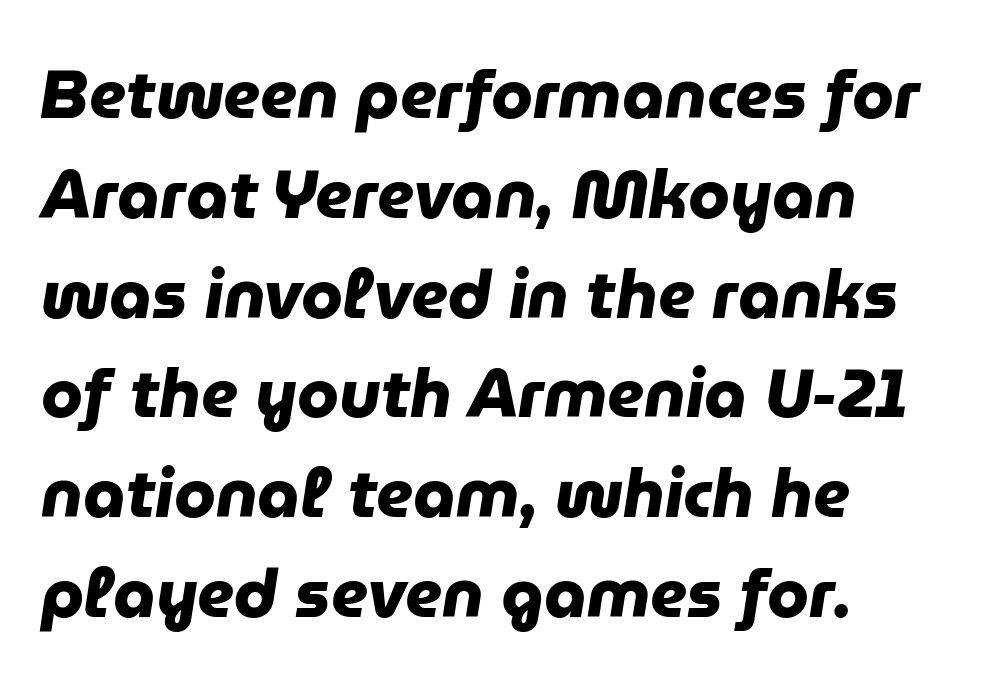
Q: Is the text bold? A: Yes.
Q: Is the typeface a serif or a sans-serif typeface? A: Sans-serif.
Q: Is the text underlined? A: No.
Q: How is the paragraph aligned? A: Left-aligned.
Q: Is the spacing between letters normal or unusually wide? A: Normal.
Q: Is the spacing between lines tight, normal or loose? A: Normal.
Q: Width (condensed, normal, or wide)? A: Normal.
Q: Stroke contrast? A: Low.
Q: x-height? A: Medium.
Q: Monospaced? A: No.
